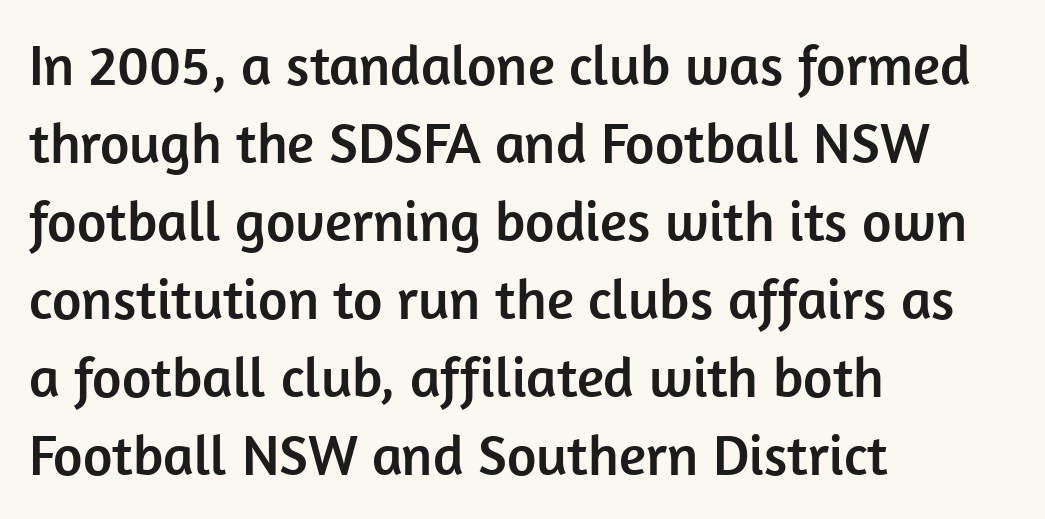
The specimen reads as upright at a glance. These lines keep a tight, regular rhythm from letter to letter. All the whitespace from short lines collects on the right. Regular leading. Descender tails drop into unmarked territory.
